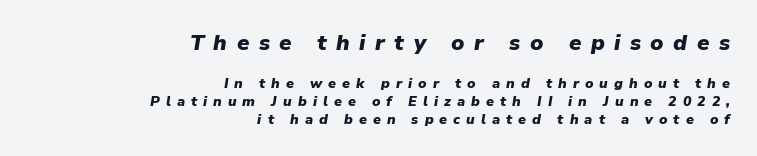
In this sample the first text group is rendered at the bigger scale. The tracking reads as deliberately expanded to a designer's eye. Look at the stroke-to-counter ratio: heavy, a bold. Rule under the text: the space is simply empty. Visually the block forms a straight wall on the right and a jagged coastline on the left. The specimen reads as italic at a glance.
